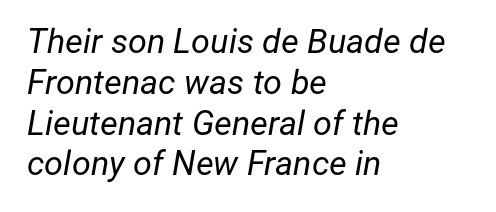
The image shows 34 px regular-weight type, italic (leaning right); set left-aligned, line spacing 1.2x, normal letter spacing, not underlined; low stroke contrast and a medium x-height.
